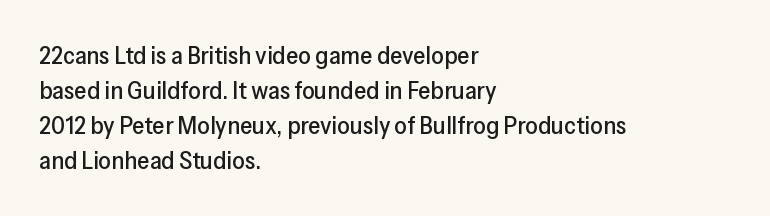
The image shows 25 px text type, upright; set left-aligned, normal line spacing (1.4x), normal letter spacing, not underlined.
